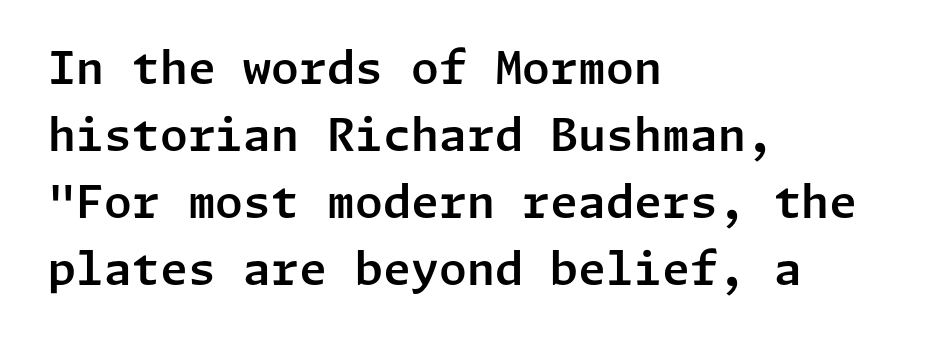
The image shows 45 px sans-serif type, upright; set left-aligned, normal line spacing (1.49x), normal letter spacing, not underlined; low stroke contrast and a medium x-height.
